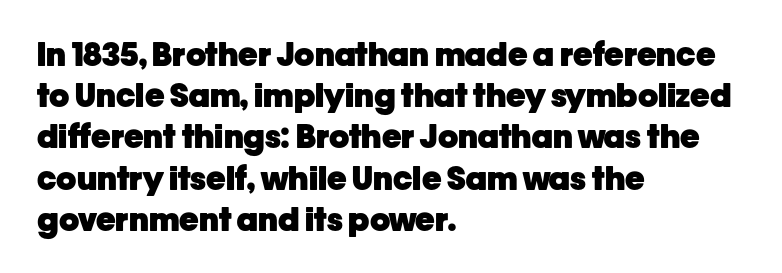
Is this a fixed-width face? No — the glyphs have proportional, varying widths. Stroke terminals: plain, sans-serif. The block of text has a typical density, with ordinary space between rows. Each line starts at the same left margin while the right side varies.
